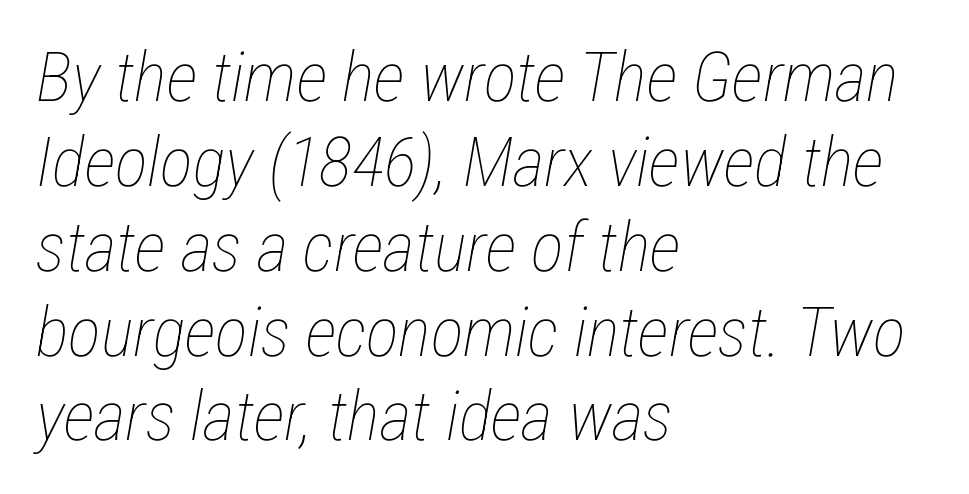
{"italic": "yes", "lean": "right", "slant_degrees": 12, "bold": "no", "weight": "thin", "width": "condensed", "stroke_contrast": "low", "x_height": "medium", "monospaced": "no", "underline": "no", "align": "left", "line_spacing_ratio": 1.23, "letter_spacing": "normal", "letter_spacing_em": 0.0, "glyph_px": 69}
